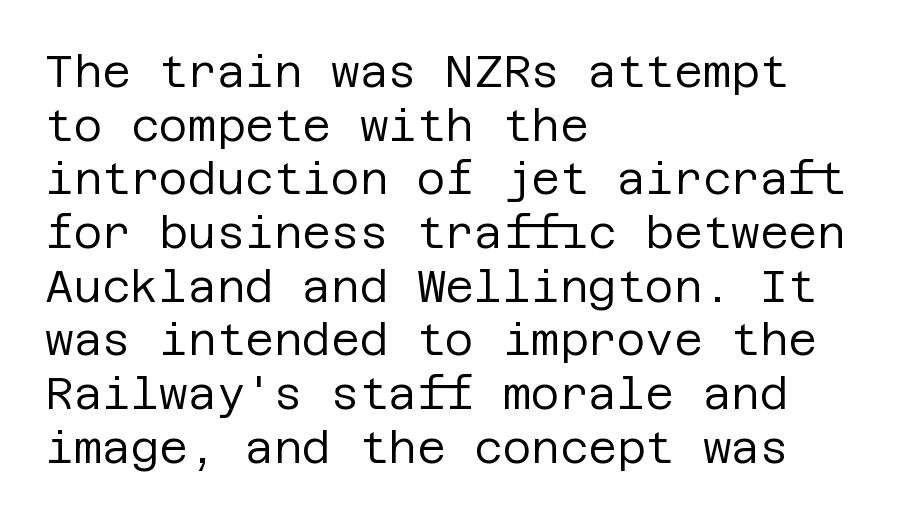
{"serif": "no", "italic": "no", "bold": "no", "weight": "regular", "width": "normal", "stroke_contrast": "low", "x_height": "large", "underline": "no", "align": "left", "line_spacing_ratio": 1.22, "letter_spacing": "normal", "letter_spacing_em": 0.0, "glyph_px": 44}
